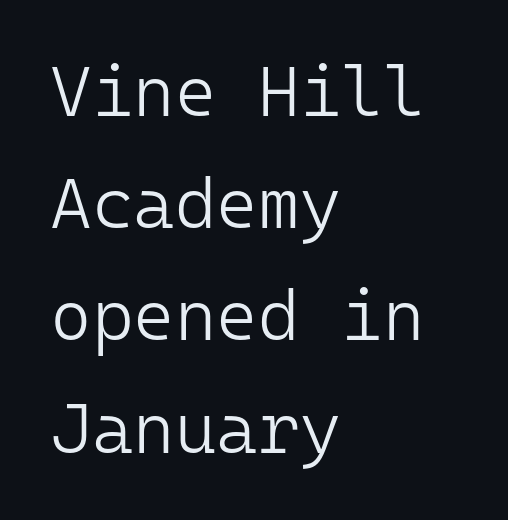
The weight would be labelled regular, book, light, or lighter still. The line texture is even and compact thanks to regular tracking. The lines are quadded left. The letters stand upright; this is a roman face.
